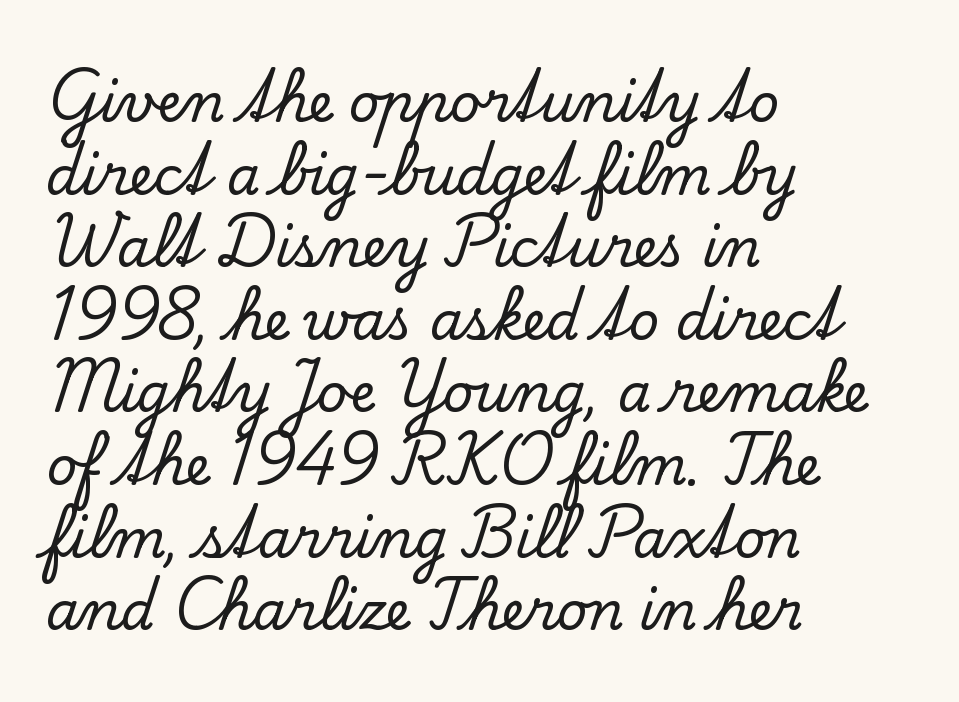
{"serif": "yes", "width": "normal", "stroke_contrast": "low", "x_height": "small", "monospaced": "no", "underline": "no", "align": "left", "line_spacing": "normal", "line_spacing_ratio": 1.37, "letter_spacing": "normal", "letter_spacing_em": 0.0, "glyph_px": 53}
